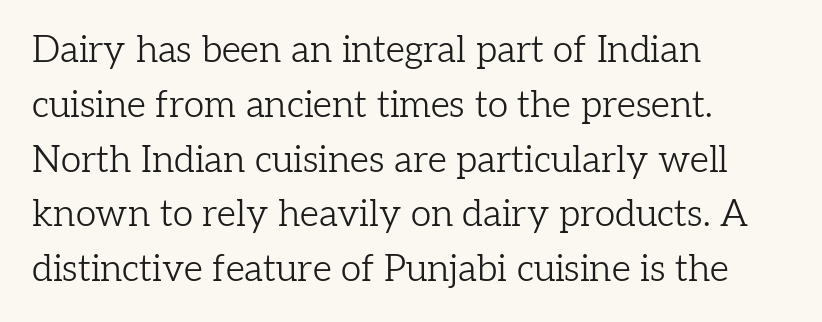
The ragged edge is on the right, which tells us the setting is flush left. The glyphs are unaccompanied by any horizontal stroke below them. Character widths vary here, with narrow letters taking less room than wide ones. Stem width sits at or under what a default text font uses.
